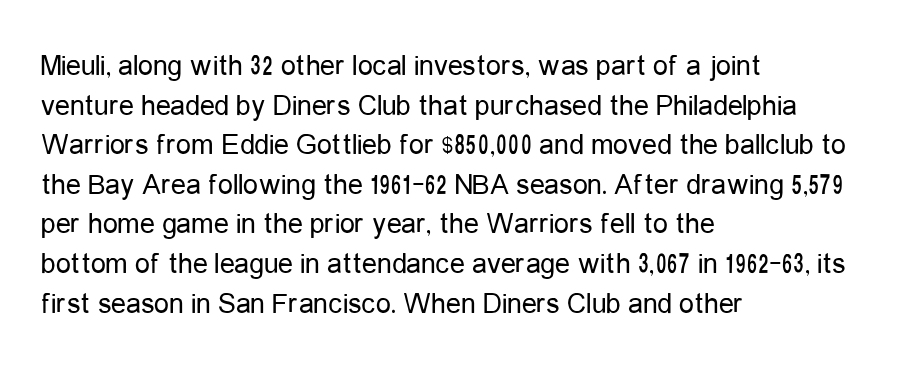
Q: Is the text bold? A: No.
Q: Is the text italic (slanted)? A: No, it is upright.
Q: Is the typeface a serif or a sans-serif typeface? A: Sans-serif.
Q: Is the text underlined? A: No.
Q: How is the paragraph aligned? A: Left-aligned.
Q: Is the spacing between letters normal or unusually wide? A: Normal.
Q: Is the spacing between lines tight, normal or loose? A: Normal.
Q: Width (condensed, normal, or wide)? A: Condensed.
Q: Stroke contrast? A: Low.
Q: x-height? A: Medium.
Q: Monospaced? A: No.
